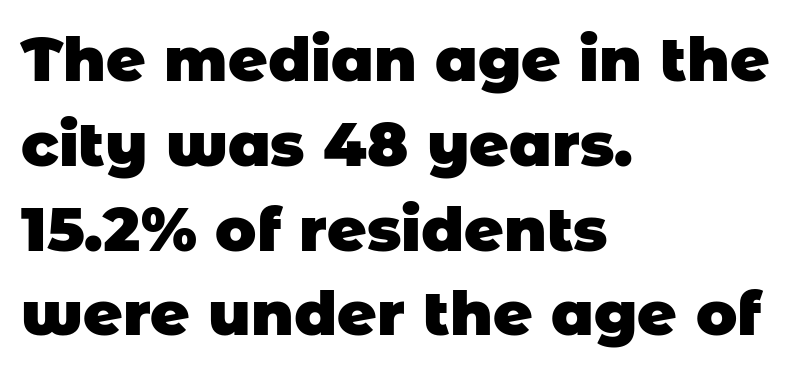
{"serif": "no", "bold": "yes", "weight": "heavy", "width": "normal", "stroke_contrast": "low", "x_height": "large", "monospaced": "no", "underline": "no", "align": "left", "line_spacing": "normal", "line_spacing_ratio": 1.39, "letter_spacing": "normal", "letter_spacing_em": 0.0, "glyph_px": 61}
